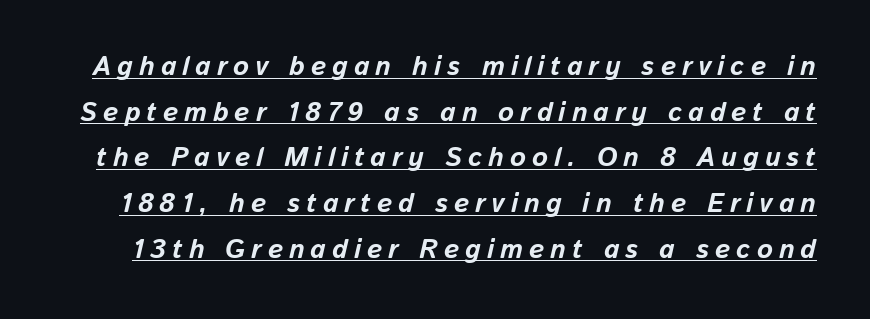
{"italic": "yes", "lean": "right", "slant_degrees": 13, "bold": "yes", "underline": "yes", "line_spacing": "normal", "line_spacing_ratio": 1.69, "letter_spacing": "wide", "letter_spacing_em": 0.22, "glyph_px": 27}
